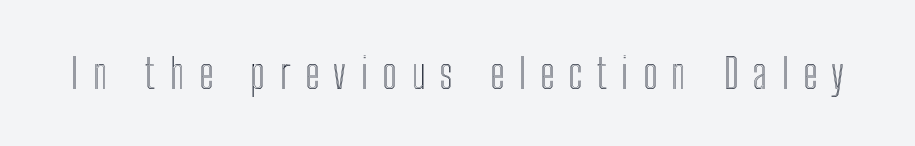
The image shows 41 px condensed type, upright; set unusually wide letter spacing (+0.35 em), not underlined; a medium x-height.
